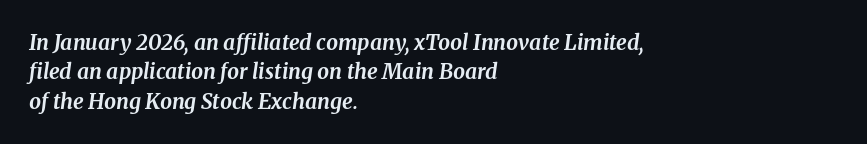
{"italic": "yes", "lean": "right", "slant_degrees": 8, "bold": "yes", "underline": "no", "align": "left", "line_spacing": "normal", "line_spacing_ratio": 1.4, "letter_spacing": "normal", "letter_spacing_em": 0.0, "glyph_px": 21}
